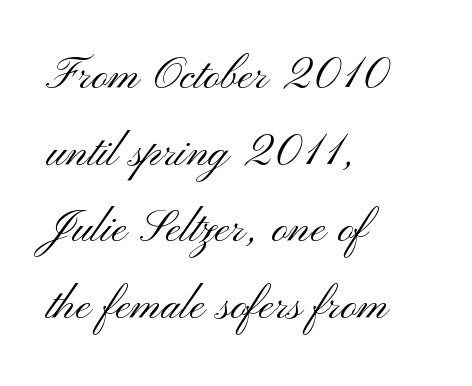
Q: Is the text bold? A: No.
Q: Is the text italic (slanted)? A: Yes.
Q: Is the typeface a serif or a sans-serif typeface? A: Sans-serif.
Q: Is the text underlined? A: No.
Q: How is the paragraph aligned? A: Left-aligned.
Q: Is the spacing between letters normal or unusually wide? A: Normal.
Q: Is the spacing between lines tight, normal or loose? A: Normal.
Q: Width (condensed, normal, or wide)? A: Wide.
Q: Stroke contrast? A: Medium.
Q: x-height? A: Small.
Q: Monospaced? A: No.
